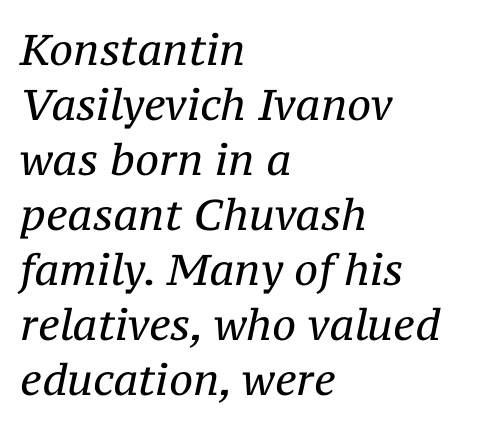
Q: Is the text bold? A: No.
Q: Is the text italic (slanted)? A: Yes, it leans right by about 12 degrees.
Q: Is the typeface a serif or a sans-serif typeface? A: Serif.
Q: Is the text underlined? A: No.
Q: How is the paragraph aligned? A: Left-aligned.
Q: Is the spacing between letters normal or unusually wide? A: Normal.
Q: Is the spacing between lines tight, normal or loose? A: Normal.
Q: Width (condensed, normal, or wide)? A: Normal.
Q: Stroke contrast? A: Medium.
Q: x-height? A: Medium.
Q: Monospaced? A: No.
